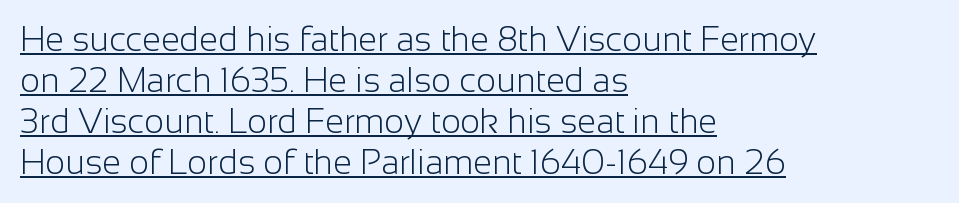
The image shows 34 px light sans-serif type, upright; set left-aligned, line spacing 1.21x, normal letter spacing, underlined; low stroke contrast and a medium x-height.
